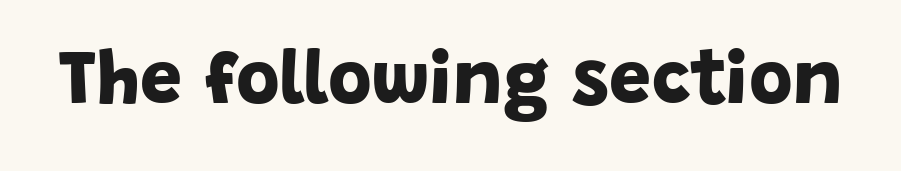
Spacing verdict: proportional, widths tailored to each character. The glyphs in this specimen are sans serif. This sample uses plain, unmodified letter spacing. The letters are bold, with thick, heavy strokes. A clean baseline with only descenders dipping below it.
